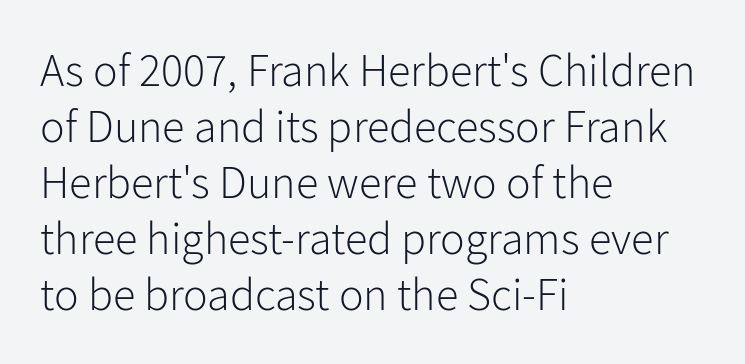
The image shows 46 px light sans-serif type, upright; set left-aligned, line spacing 1.22x, normal letter spacing, not underlined; low stroke contrast and a medium x-height.
